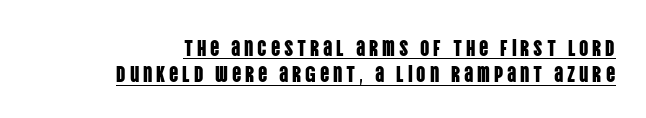
{"italic": "no", "underline": "yes", "line_spacing": "tight", "line_spacing_ratio": 1.15, "glyph_px": 23}
